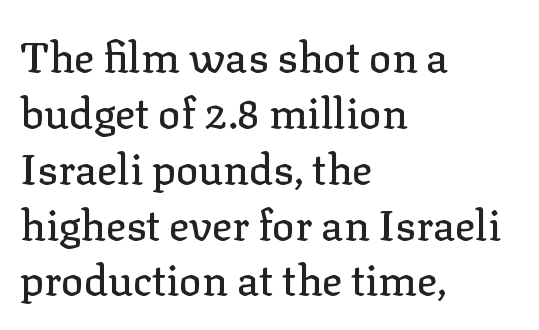
{"serif": "yes", "italic": "no", "width": "normal", "stroke_contrast": "low", "x_height": "medium", "monospaced": "no", "underline": "no", "align": "left", "line_spacing": "normal", "line_spacing_ratio": 1.33, "letter_spacing": "normal", "letter_spacing_em": 0.0, "glyph_px": 42}
